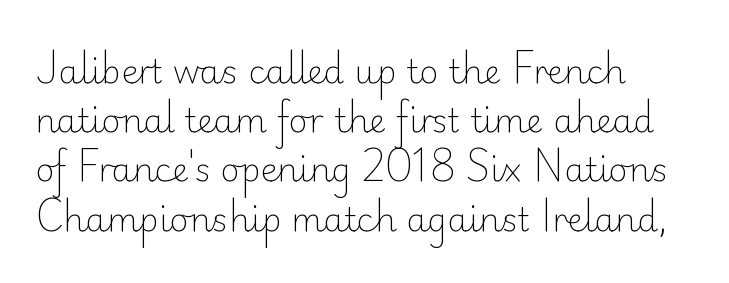
Q: Is the text bold? A: No.
Q: Is the text italic (slanted)? A: No, it is upright.
Q: Is the typeface a serif or a sans-serif typeface? A: Sans-serif.
Q: Is the text underlined? A: No.
Q: How is the paragraph aligned? A: Left-aligned.
Q: Is the spacing between letters normal or unusually wide? A: Normal.
Q: Is the spacing between lines tight, normal or loose? A: Normal.
Q: Width (condensed, normal, or wide)? A: Normal.
Q: Stroke contrast? A: Low.
Q: x-height? A: Small.
Q: Monospaced? A: No.
